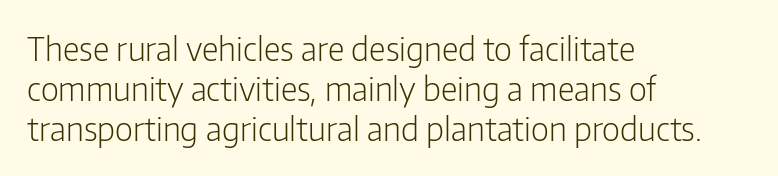
Q: Is the text bold? A: No.
Q: Is the text italic (slanted)? A: No, it is upright.
Q: Is the typeface a serif or a sans-serif typeface? A: Sans-serif.
Q: Is the text underlined? A: No.
Q: How is the paragraph aligned? A: Left-aligned.
Q: Is the spacing between letters normal or unusually wide? A: Normal.
Q: Width (condensed, normal, or wide)? A: Condensed.
Q: Stroke contrast? A: Low.
Q: x-height? A: Medium.
Q: Monospaced? A: No.
